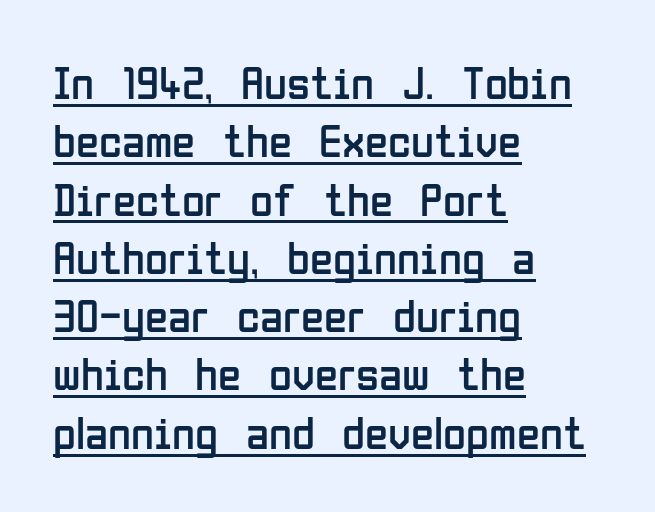
Ascenders rise straight up at ninety degrees. Check where the strokes stop: nothing finishes them off — pure sans. Compared with undecorated copy, this sample adds a rule below the words. The horizontal fit of the characters is conventional and even.
